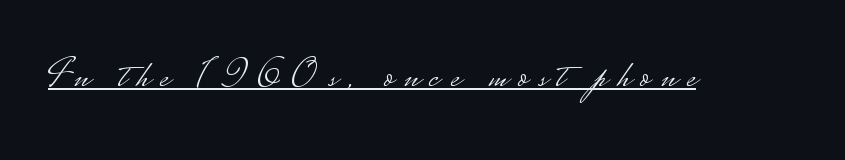
{"serif": "no", "bold": "no", "weight": "light", "width": "wide", "stroke_contrast": "low", "monospaced": "no", "underline": "yes", "letter_spacing": "wide", "letter_spacing_em": 0.25, "glyph_px": 41}
